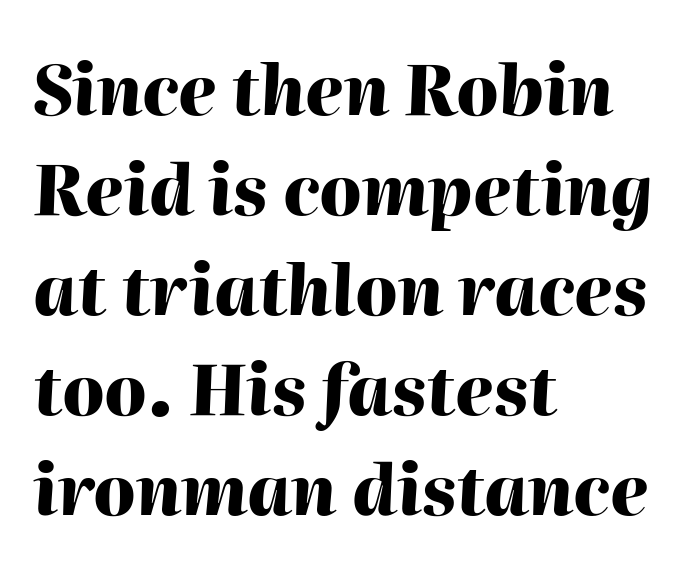
{"italic": "yes", "lean": "right", "slant_degrees": 2, "bold": "yes", "weight": "heavy", "width": "normal", "stroke_contrast": "high", "x_height": "medium", "monospaced": "no", "underline": "no", "align": "left", "line_spacing": "normal", "line_spacing_ratio": 1.45, "letter_spacing": "normal", "letter_spacing_em": 0.0, "glyph_px": 69}
